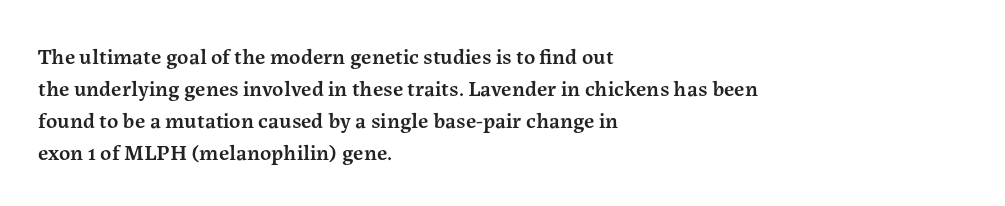
{"italic": "no", "bold": "semi", "underline": "no", "align": "left", "line_spacing": "normal", "line_spacing_ratio": 1.46, "letter_spacing": "normal", "letter_spacing_em": 0.0, "glyph_px": 22}
